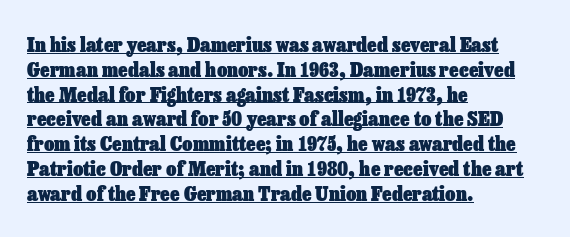
The image shows 20 px bold type, upright; set left-aligned, line spacing 1.24x, normal letter spacing, underlined.
